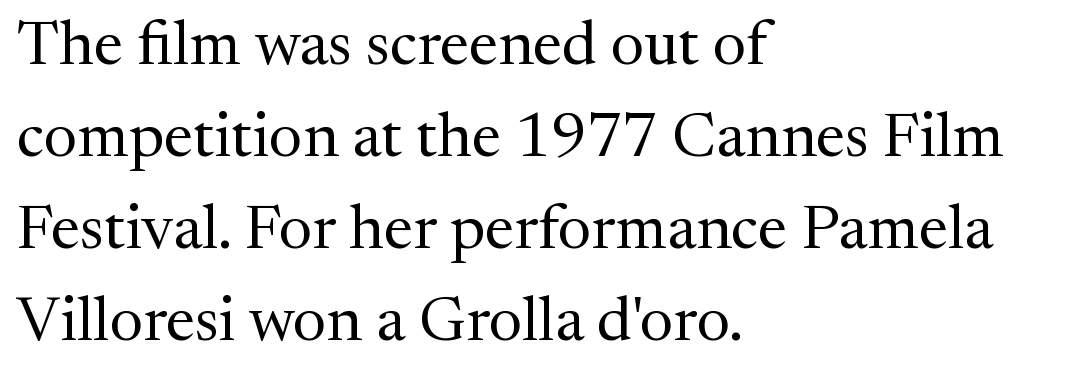
Q: Is the text bold? A: No.
Q: Is the text italic (slanted)? A: No, it is upright.
Q: Is the typeface a serif or a sans-serif typeface? A: Serif.
Q: Is the text underlined? A: No.
Q: How is the paragraph aligned? A: Left-aligned.
Q: Is the spacing between letters normal or unusually wide? A: Normal.
Q: Is the spacing between lines tight, normal or loose? A: Normal.
Q: Width (condensed, normal, or wide)? A: Normal.
Q: Stroke contrast? A: Medium.
Q: x-height? A: Medium.
Q: Monospaced? A: No.
